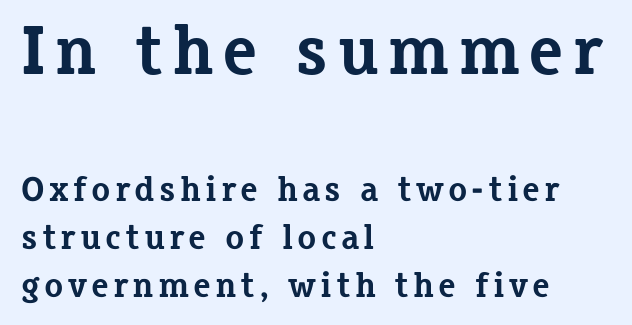
Q: Is the text bold? A: Yes.
Q: Is the text italic (slanted)? A: No, it is upright.
Q: Is the typeface a serif or a sans-serif typeface? A: Serif.
Q: Is the text underlined? A: No.
Q: How is the paragraph aligned? A: Left-aligned.
Q: Is the spacing between lines tight, normal or loose? A: Normal.
Q: Which block of text is set in a larger size, the first (top) or the second (bottom)? A: The first (top) one.
Q: Width (condensed, normal, or wide)? A: Normal.
Q: Stroke contrast? A: Low.
Q: x-height? A: Medium.
Q: Monospaced? A: No.
